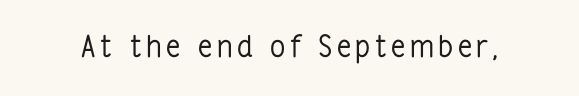
Q: Is the text bold? A: No.
Q: Is the text italic (slanted)? A: No, it is upright.
Q: Is the typeface a serif or a sans-serif typeface? A: Sans-serif.
Q: Is the text underlined? A: No.
Q: Width (condensed, normal, or wide)? A: Condensed.
Q: Stroke contrast? A: Low.
Q: x-height? A: Medium.
Q: Monospaced? A: No.
